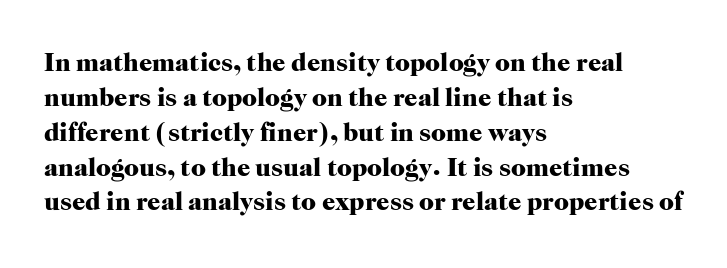
The image shows 26 px bold type, upright; set left-aligned, normal line spacing (1.34x), normal letter spacing, not underlined.
